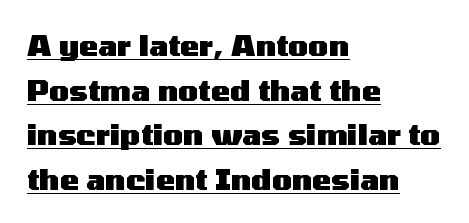
Leading: standard. Serif or sans? Sans — the stroke terminals are bare. Caption: multi-line text, flush left, ragged right. Posture: straight, roman, zero tilt. The passage shown is typed in a proportional face where columns would drift.
